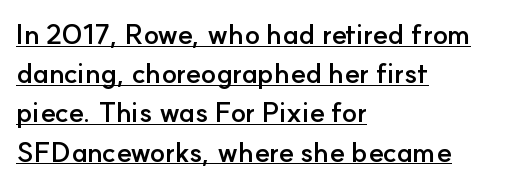
Q: Is the text bold? A: Yes.
Q: Is the text italic (slanted)? A: No, it is upright.
Q: Is the typeface a serif or a sans-serif typeface? A: Sans-serif.
Q: Is the text underlined? A: Yes.
Q: How is the paragraph aligned? A: Left-aligned.
Q: Is the spacing between letters normal or unusually wide? A: Normal.
Q: Is the spacing between lines tight, normal or loose? A: Normal.
Q: Width (condensed, normal, or wide)? A: Normal.
Q: Stroke contrast? A: Low.
Q: x-height? A: Small.
Q: Monospaced? A: No.
